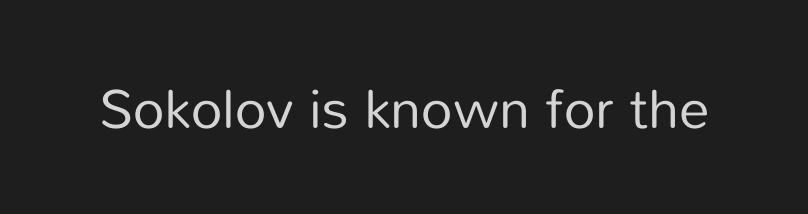
{"serif": "no", "italic": "no", "bold": "no", "weight": "regular", "width": "normal", "stroke_contrast": "low", "x_height": "medium", "monospaced": "no", "underline": "no", "letter_spacing": "normal", "letter_spacing_em": 0.0, "glyph_px": 55}
